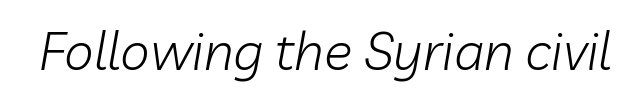
{"italic": "yes", "lean": "right", "slant_degrees": 10, "bold": "no", "weight": "light", "width": "normal", "stroke_contrast": "low", "x_height": "medium", "monospaced": "no", "underline": "no", "letter_spacing": "normal", "letter_spacing_em": 0.0, "glyph_px": 53}
